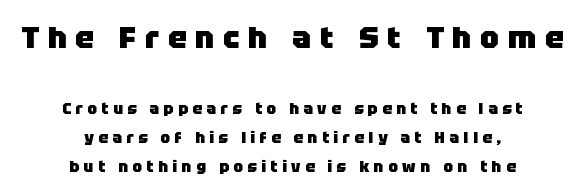
{"serif": "no", "italic": "no", "bold": "yes", "weight": "heavy", "width": "normal", "stroke_contrast": "low", "x_height": "large", "monospaced": "no", "underline": "no", "align": "center", "line_spacing_ratio": 1.82, "letter_spacing": "wide", "letter_spacing_em": 0.28, "larger_block": "first", "size_ratio": 1.94, "glyph_px": 31}
